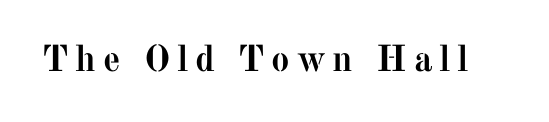
{"serif": "yes", "italic": "no", "bold": "yes", "weight": "semibold", "width": "normal", "stroke_contrast": "medium", "x_height": "medium", "monospaced": "no", "underline": "no", "glyph_px": 37}
